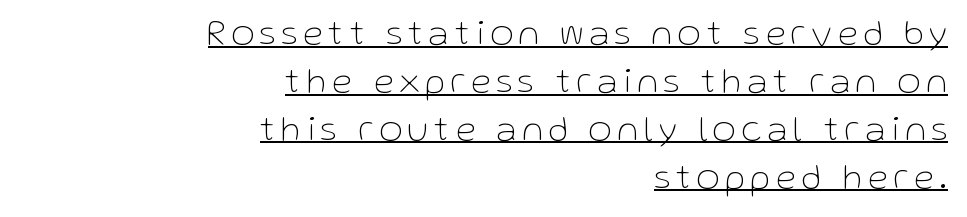
Q: Is the text bold? A: No.
Q: Is the text italic (slanted)? A: No, it is upright.
Q: Is the typeface a serif or a sans-serif typeface? A: Sans-serif.
Q: Is the text underlined? A: Yes.
Q: How is the paragraph aligned? A: Right-aligned.
Q: Is the spacing between lines tight, normal or loose? A: Normal.
Q: Width (condensed, normal, or wide)? A: Normal.
Q: Stroke contrast? A: Low.
Q: x-height? A: Medium.
Q: Monospaced? A: No.
